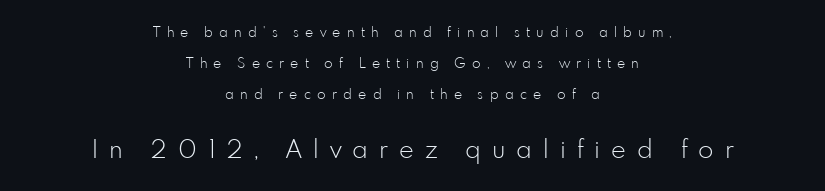
{"italic": "no", "bold": "no", "underline": "no", "align": "center", "line_spacing": "loose", "line_spacing_ratio": 2.2, "letter_spacing": "wide", "letter_spacing_em": 0.44, "larger_block": "second", "size_ratio": 1.79, "glyph_px": 25}
